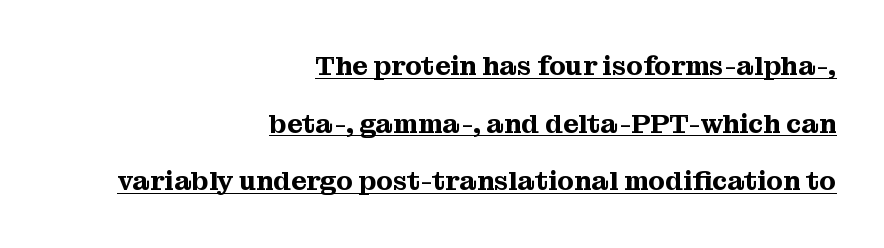
In terms of letterspacing, this is plain default setting. A rule runs beneath these lines of type. A roman cut, with each character standing at attention. This block would shrink considerably if given ordinary leading; it's expanded now.
